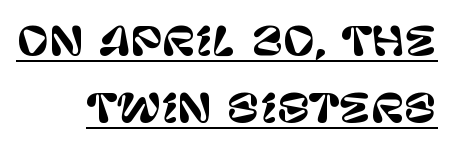
Spacing verdict: proportional, widths tailored to each character. The font family rendered here belongs to the sans-serif group. The sample's only ornament is a line tracing under the words. Honestly, the letter spacing is just normal — you wouldn't notice it.
